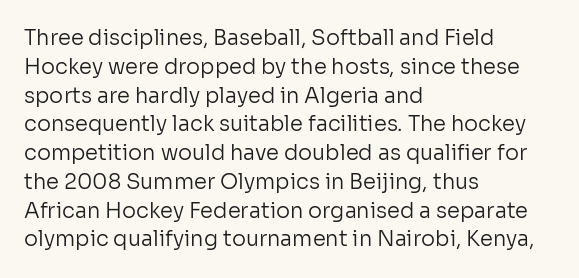
Q: Is the text bold? A: No.
Q: Is the text italic (slanted)? A: No, it is upright.
Q: Is the text underlined? A: No.
Q: How is the paragraph aligned? A: Left-aligned.
Q: Is the spacing between letters normal or unusually wide? A: Normal.
Q: Is the spacing between lines tight, normal or loose? A: Normal.
